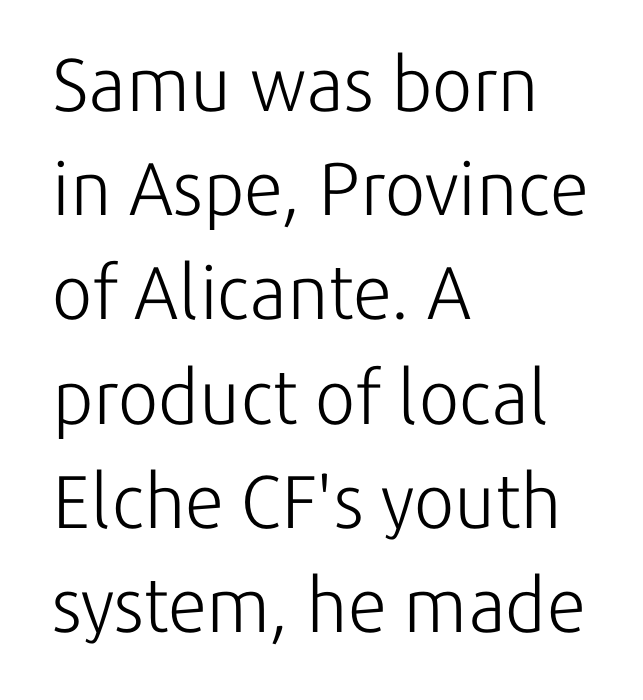
The image shows 75 px light sans-serif type, upright; set left-aligned, normal line spacing (1.39x), normal letter spacing, not underlined; low stroke contrast and a medium x-height.
